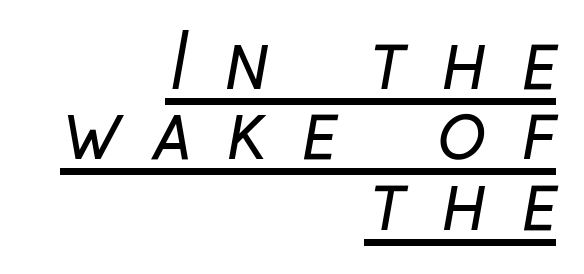
{"serif": "no", "bold": "no", "weight": "regular", "width": "condensed", "stroke_contrast": "low", "x_height": "medium", "monospaced": "no", "underline": "yes", "align": "right", "line_spacing": "tight", "line_spacing_ratio": 0.95, "letter_spacing": "wide", "letter_spacing_em": 0.47, "glyph_px": 74}
